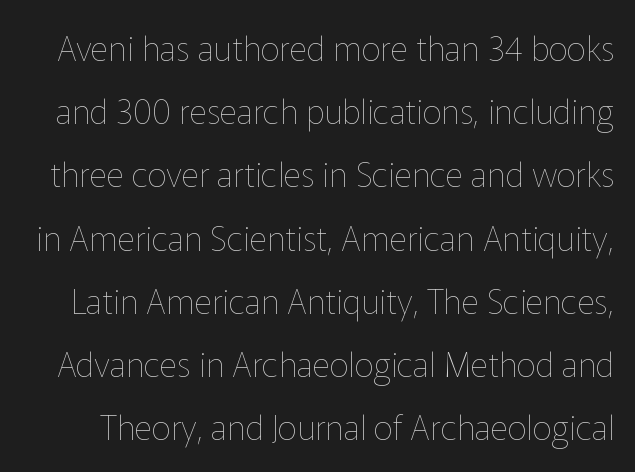
{"italic": "no", "bold": "no", "weight": "thin", "width": "normal", "stroke_contrast": "low", "x_height": "medium", "monospaced": "no", "underline": "no", "line_spacing_ratio": 1.86, "letter_spacing": "normal", "letter_spacing_em": 0.0, "glyph_px": 34}
